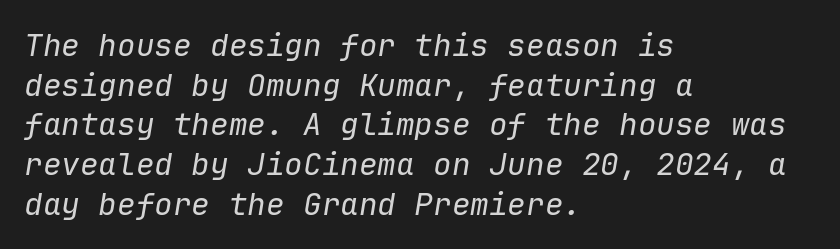
The designer left line spacing at the default. The compositor pushed each line to the left boundary. Yep, that's italic — everything's leaning. Has an underline been added? It has not. Students, note that the glyphs here touch the page at normal intervals. Stroke mass is kept to a normal reading level or below.
